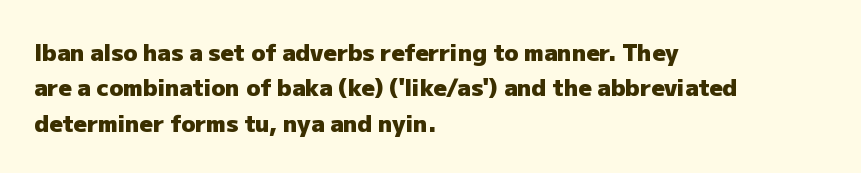
{"italic": "no", "bold": "yes", "underline": "no", "align": "left", "line_spacing": "normal", "line_spacing_ratio": 1.54, "letter_spacing": "normal", "letter_spacing_em": 0.0, "glyph_px": 23}
